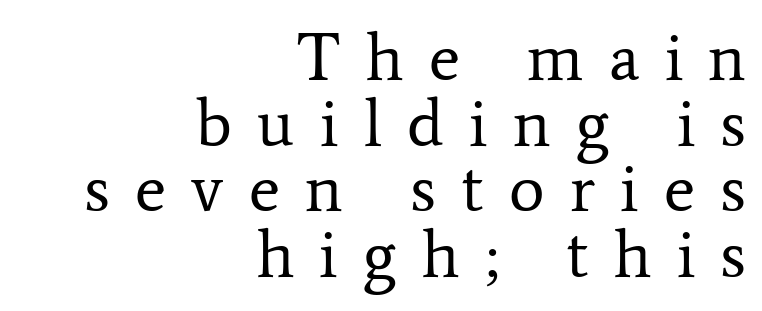
{"serif": "yes", "italic": "no", "bold": "no", "weight": "regular", "width": "normal", "stroke_contrast": "low", "x_height": "medium", "monospaced": "no", "underline": "no", "align": "right", "line_spacing": "tight", "line_spacing_ratio": 0.98, "letter_spacing": "wide", "letter_spacing_em": 0.38, "glyph_px": 67}
